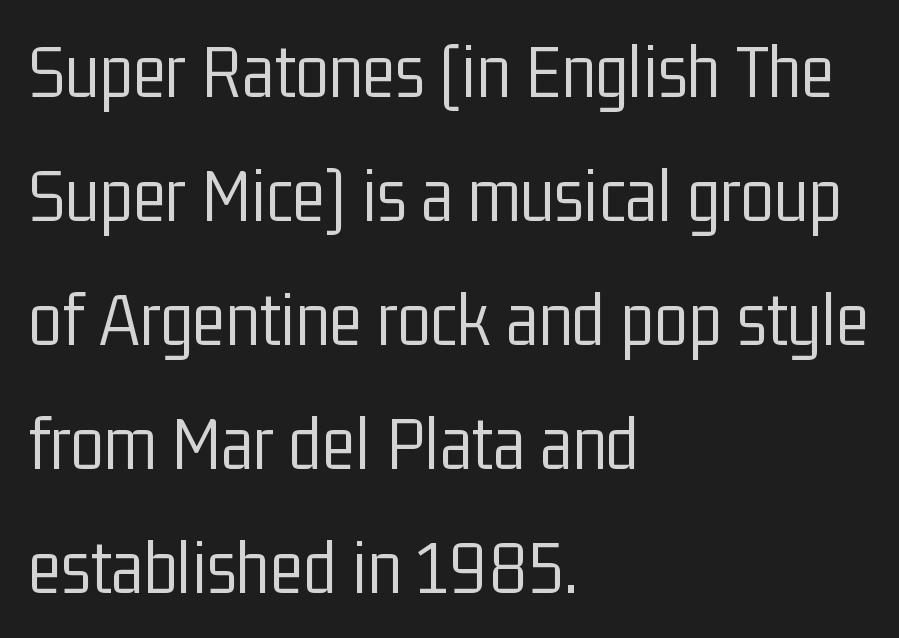
The image shows 78 px light, condensed sans-serif type, upright; set left-aligned, normal line spacing (1.59x), normal letter spacing, not underlined; low stroke contrast and a medium x-height.
